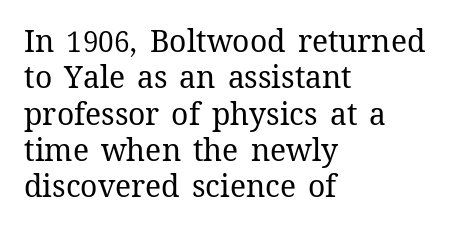
The image shows 30 px regular-weight type, upright; set left-aligned, line spacing 1.21x, normal letter spacing, not underlined; medium stroke contrast and a medium x-height.
